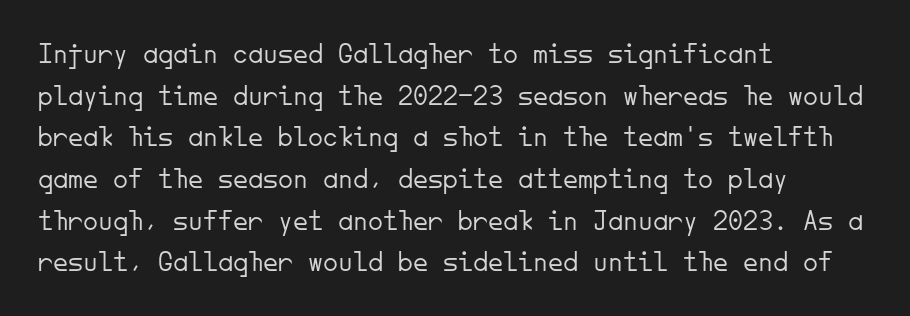
The image shows 30 px light sans-serif type, upright, monospaced; set left-aligned, normal line spacing (1.39x), normal letter spacing, not underlined; low stroke contrast and a small x-height.
